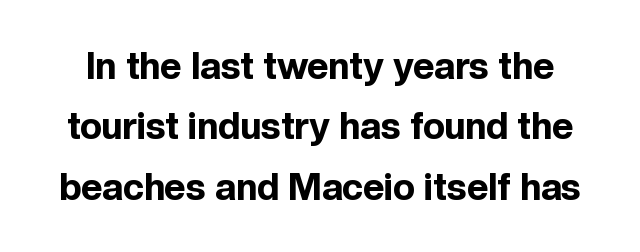
Beneath every word, the page is bare. These words are printed bold, with thick strokes throughout. Proportional: the letters do not fall into vertical columns. This is the regular roman posture of the typeface.
